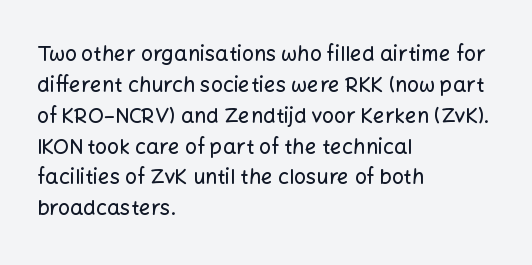
The image shows 21 px text type, upright; set left-aligned, normal line spacing (1.47x), normal letter spacing, not underlined.
